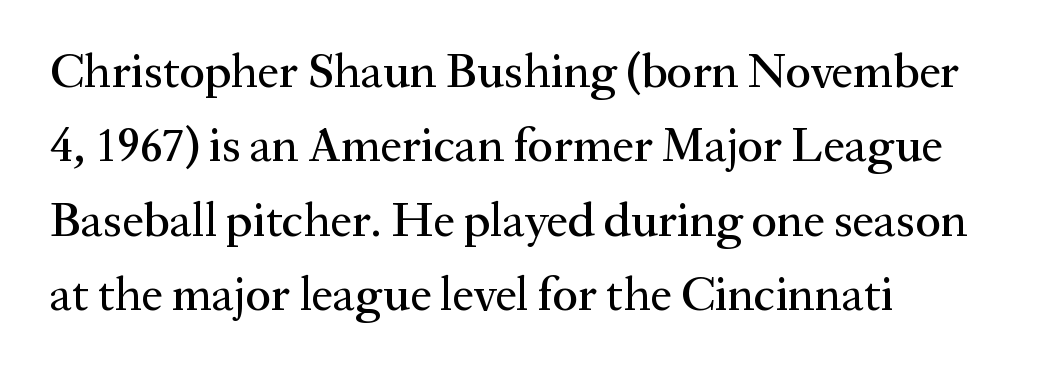
Q: Is the text italic (slanted)? A: No, it is upright.
Q: Is the typeface a serif or a sans-serif typeface? A: Serif.
Q: Is the text underlined? A: No.
Q: How is the paragraph aligned? A: Left-aligned.
Q: Is the spacing between letters normal or unusually wide? A: Normal.
Q: Is the spacing between lines tight, normal or loose? A: Normal.
Q: Width (condensed, normal, or wide)? A: Normal.
Q: Stroke contrast? A: Medium.
Q: x-height? A: Medium.
Q: Monospaced? A: No.
